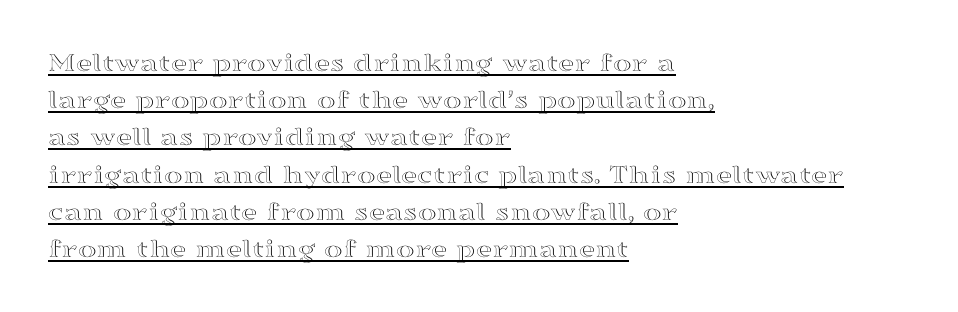
A typesetter would call this proportional, since set widths differ per character. Does the copy run flush right? No — it runs flush left. Does extra space separate the letters? No, they use regular spacing. The designer left line spacing at the default. The passage shown is underscored from start to finish. Ascenders rise straight up at ninety degrees.
